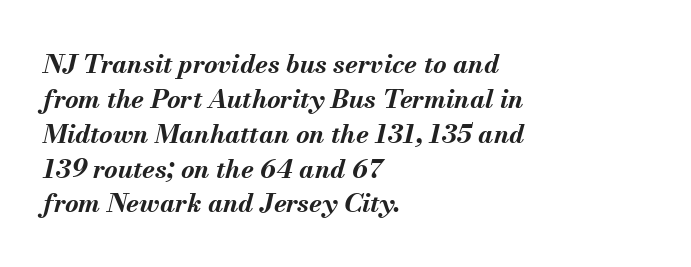
{"italic": "yes", "lean": "right", "slant_degrees": 13, "bold": "yes", "underline": "no", "align": "left", "line_spacing": "normal", "line_spacing_ratio": 1.34, "letter_spacing": "normal", "letter_spacing_em": 0.0, "glyph_px": 26}
